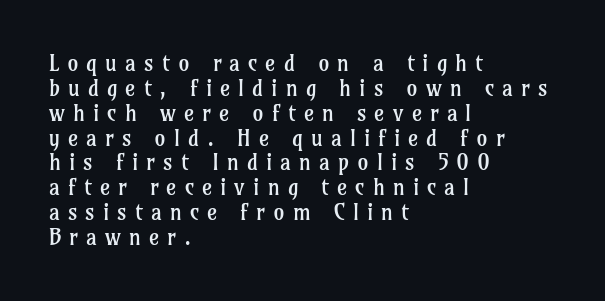
The image shows 22 px text type, upright; set left-aligned, tight line spacing (1.13x), unusually wide letter spacing (+0.36 em), not underlined.
